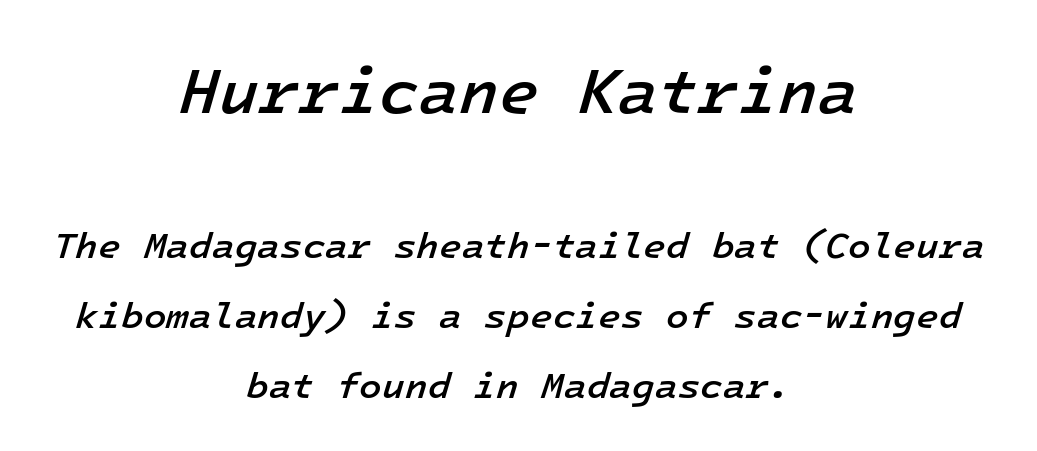
Observe the lean: these are italic letterforms. The initial chunk of copy outweighs the following chunk in type size. Think of a typewriter: that constant character pitch is what you see here. This is moderately heavy type, rendered in semibold. Each line is balanced around a shared central axis. Words appear dense and cohesive because spacing is normal.
